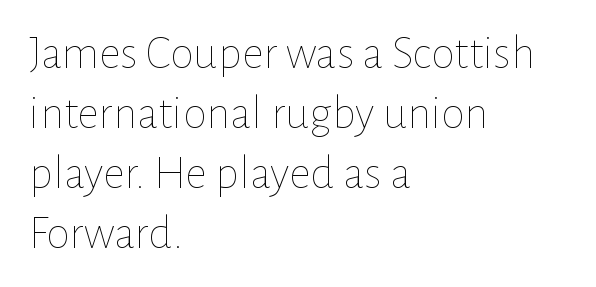
{"italic": "no", "bold": "no", "weight": "thin", "width": "normal", "stroke_contrast": "low", "x_height": "medium", "monospaced": "no", "underline": "no", "align": "left", "line_spacing": "normal", "line_spacing_ratio": 1.25, "letter_spacing": "normal", "letter_spacing_em": 0.0, "glyph_px": 48}
